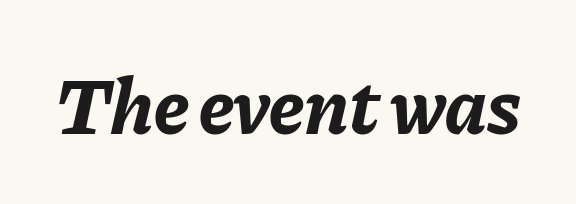
Q: Is the text bold? A: Yes.
Q: Is the text italic (slanted)? A: Yes, it leans right by about 11 degrees.
Q: Is the text underlined? A: No.
Q: Is the spacing between letters normal or unusually wide? A: Normal.
Q: Width (condensed, normal, or wide)? A: Normal.
Q: Stroke contrast? A: Low.
Q: x-height? A: Medium.
Q: Monospaced? A: No.
